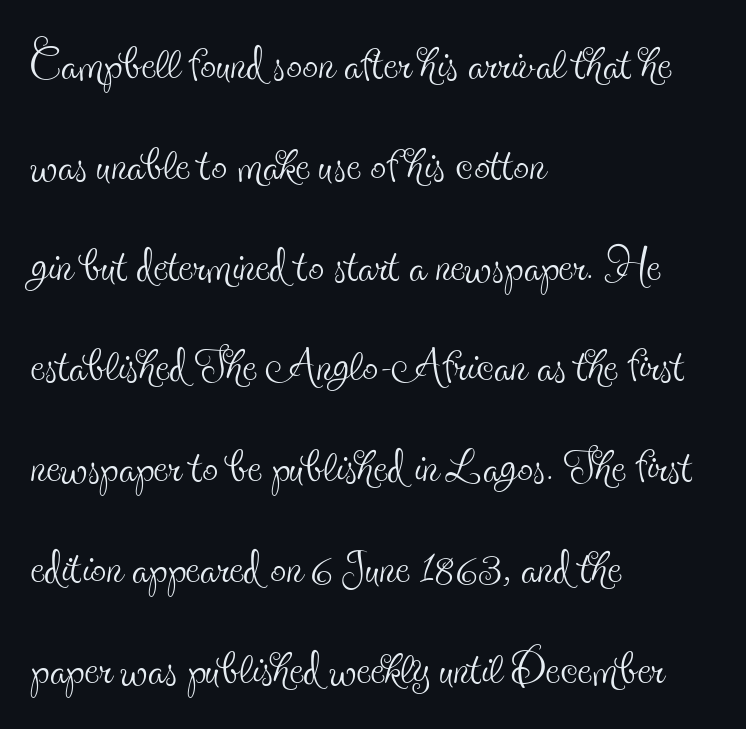
{"serif": "yes", "bold": "no", "weight": "thin", "width": "condensed", "x_height": "small", "monospaced": "no", "underline": "no", "align": "left", "line_spacing": "normal", "line_spacing_ratio": 1.6, "letter_spacing": "normal", "letter_spacing_em": 0.0, "glyph_px": 63}
